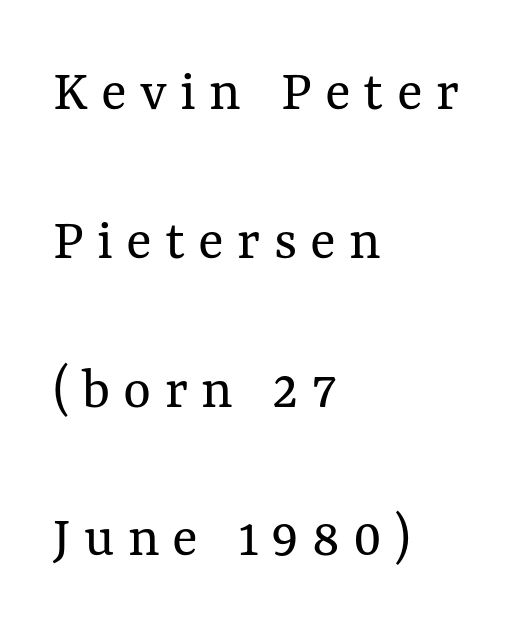
The image shows 60 px regular-weight type, upright; set left-aligned, loose line spacing (2.48x), unusually wide letter spacing (+0.22 em), not underlined; medium stroke contrast and a medium x-height.
